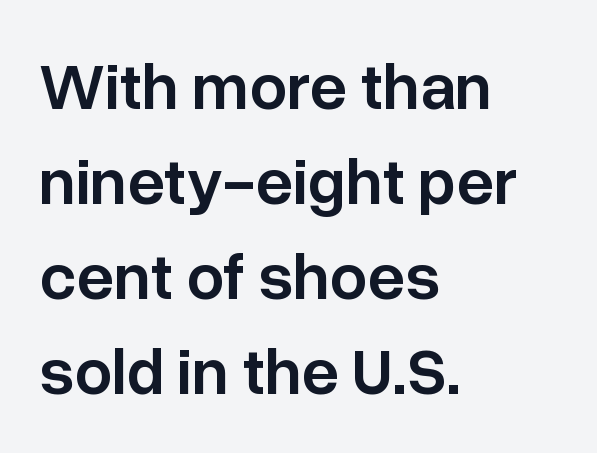
Q: Is the text bold? A: Semi-bold.
Q: Is the text italic (slanted)? A: No, it is upright.
Q: Is the typeface a serif or a sans-serif typeface? A: Sans-serif.
Q: Is the text underlined? A: No.
Q: How is the paragraph aligned? A: Left-aligned.
Q: Is the spacing between letters normal or unusually wide? A: Normal.
Q: Is the spacing between lines tight, normal or loose? A: Normal.
Q: Width (condensed, normal, or wide)? A: Normal.
Q: Stroke contrast? A: Low.
Q: x-height? A: Medium.
Q: Monospaced? A: No.
